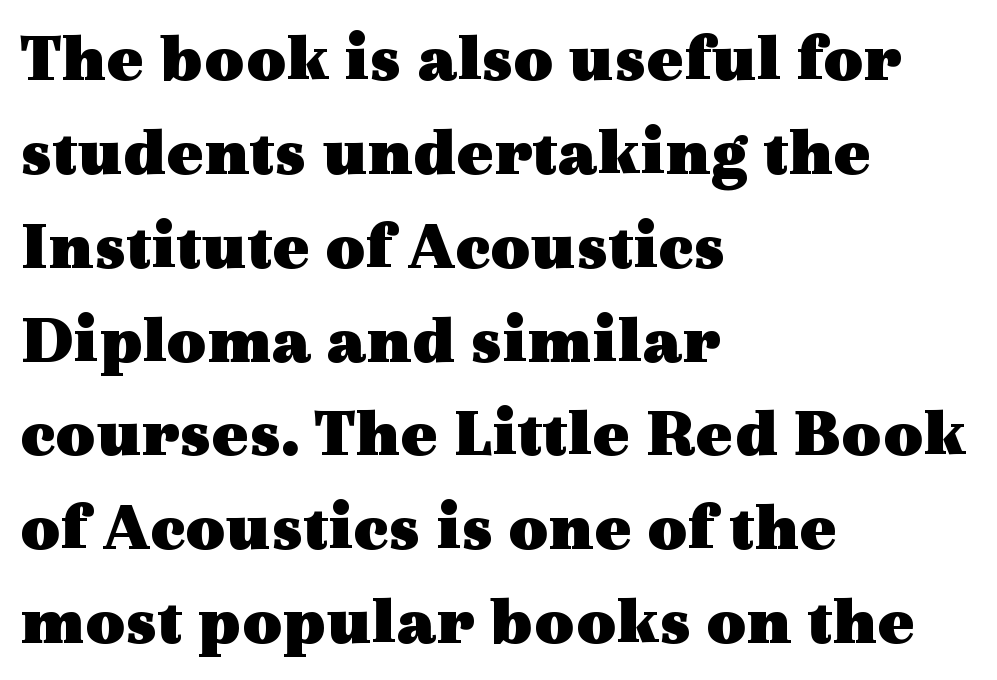
The image shows 69 px heavy, wide serif type, upright; set left-aligned, normal line spacing (1.36x), normal letter spacing, not underlined; a medium x-height.
